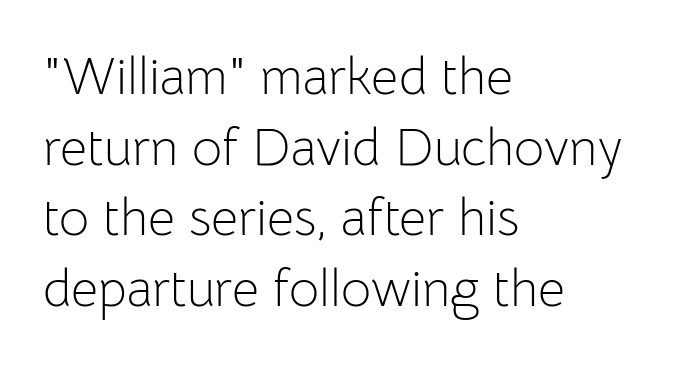
Students, note that the glyphs here touch the page at normal intervals. Nothing heavy about these letters — not bold at all. The passage shown is typed in a proportional face where columns would drift. The typesetter chose a ragged-right arrangement here.
